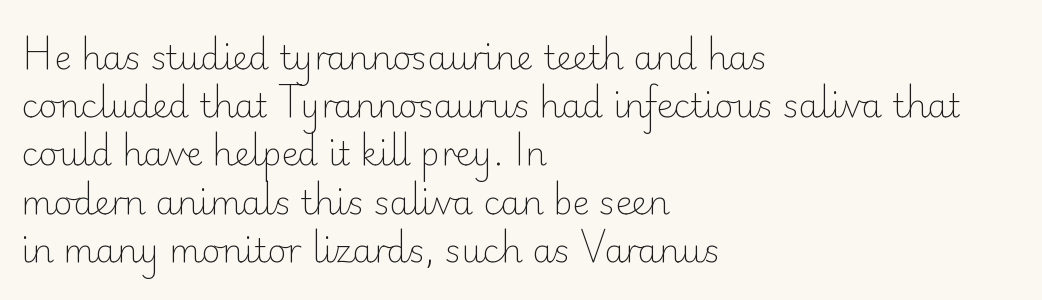
Q: Is the text bold? A: No.
Q: Is the text italic (slanted)? A: No, it is upright.
Q: Is the typeface a serif or a sans-serif typeface? A: Sans-serif.
Q: Is the text underlined? A: No.
Q: How is the paragraph aligned? A: Left-aligned.
Q: Is the spacing between letters normal or unusually wide? A: Normal.
Q: Is the spacing between lines tight, normal or loose? A: Normal.
Q: Width (condensed, normal, or wide)? A: Normal.
Q: Stroke contrast? A: Low.
Q: x-height? A: Small.
Q: Monospaced? A: No.
